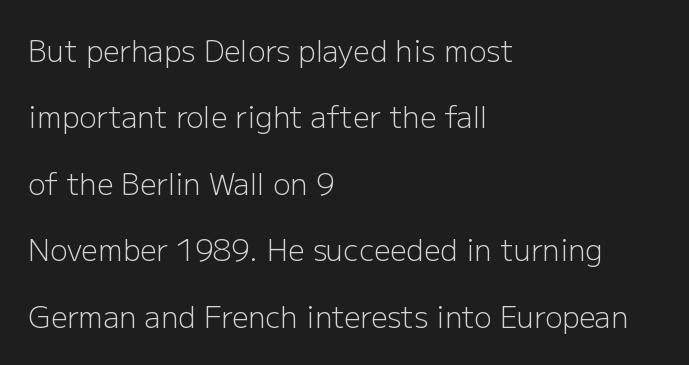
The image shows 29 px light sans-serif type, upright; set left-aligned, loose line spacing (2.29x), normal letter spacing, not underlined; low stroke contrast and a medium x-height.
